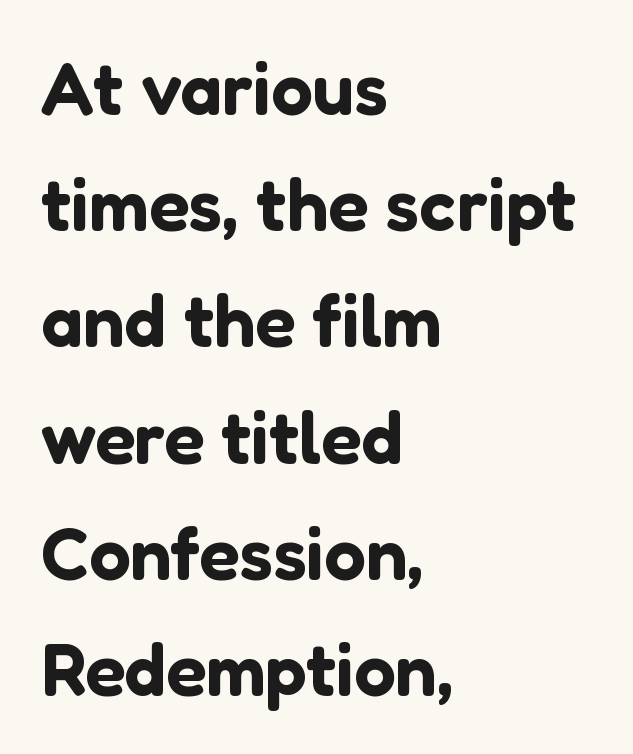
{"serif": "no", "italic": "no", "width": "normal", "stroke_contrast": "low", "x_height": "medium", "monospaced": "no", "underline": "no", "align": "left", "line_spacing": "normal", "line_spacing_ratio": 1.57, "letter_spacing": "normal", "letter_spacing_em": 0.0, "glyph_px": 74}
